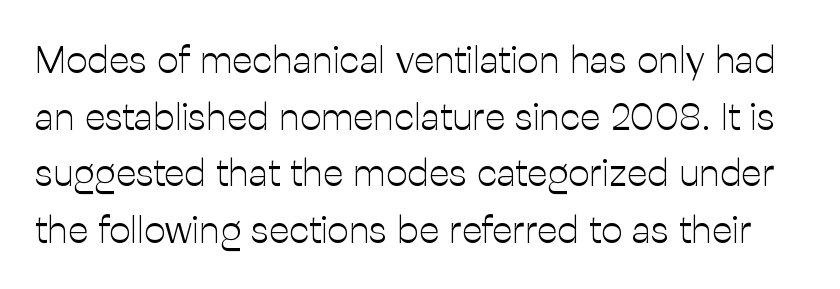
{"serif": "no", "italic": "no", "bold": "no", "weight": "light", "width": "normal", "stroke_contrast": "low", "x_height": "medium", "monospaced": "no", "underline": "no", "line_spacing": "normal", "line_spacing_ratio": 1.49, "letter_spacing": "normal", "letter_spacing_em": 0.0, "glyph_px": 38}
